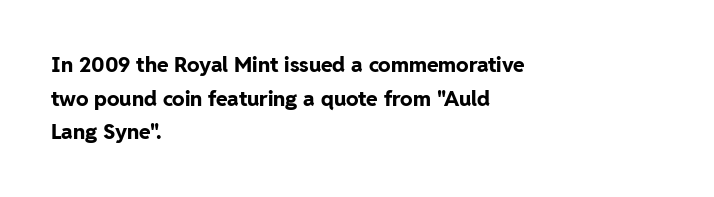
The image shows 21 px bold type, upright; set left-aligned, normal line spacing (1.6x), normal letter spacing, not underlined.
